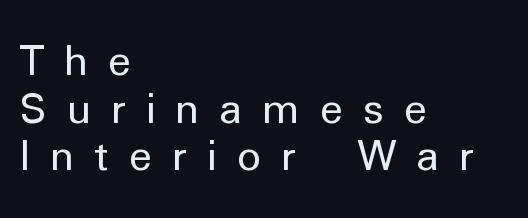
Q: Is the text bold? A: No.
Q: Is the text italic (slanted)? A: No, it is upright.
Q: Is the typeface a serif or a sans-serif typeface? A: Sans-serif.
Q: Is the text underlined? A: No.
Q: How is the paragraph aligned? A: Left-aligned.
Q: Is the spacing between letters normal or unusually wide? A: Unusually wide.
Q: Width (condensed, normal, or wide)? A: Normal.
Q: Stroke contrast? A: Low.
Q: x-height? A: Medium.
Q: Monospaced? A: No.
